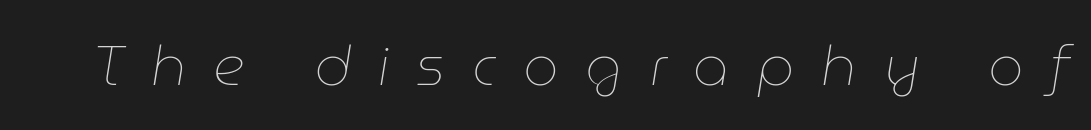
Q: Is the text bold? A: No.
Q: Is the text italic (slanted)? A: Yes, it leans right by about 9 degrees.
Q: Is the text underlined? A: No.
Q: Is the spacing between letters normal or unusually wide? A: Unusually wide.
Q: Width (condensed, normal, or wide)? A: Normal.
Q: Stroke contrast? A: Low.
Q: x-height? A: Medium.
Q: Monospaced? A: No.
